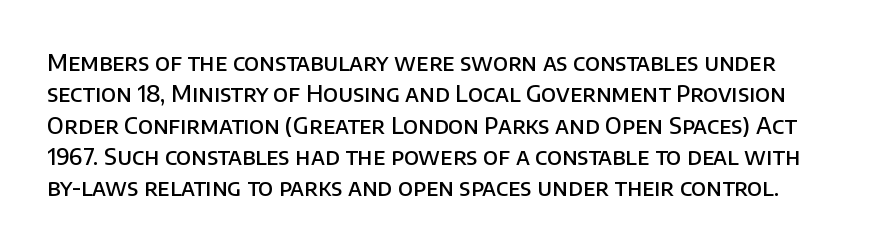
The image shows 23 px text type, upright; set normal line spacing (1.36x), normal letter spacing, not underlined.
